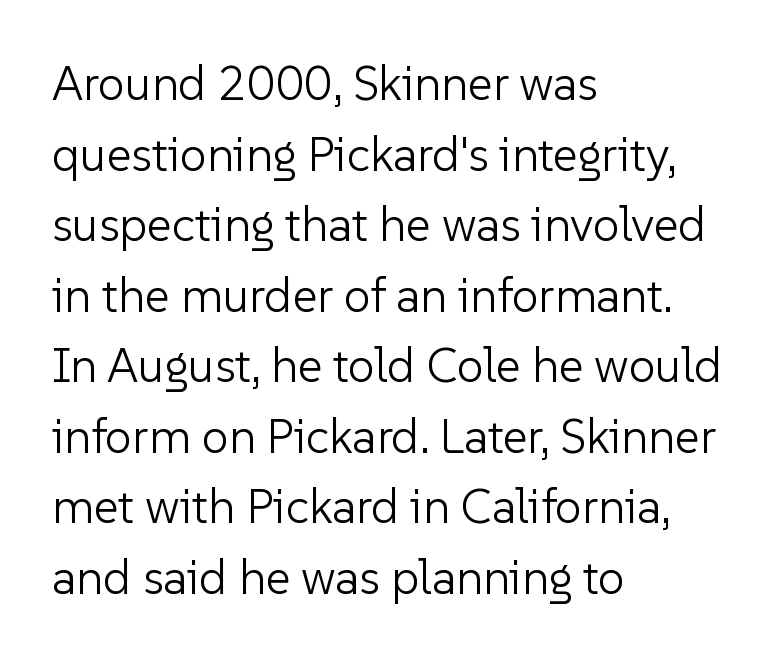
Q: Is the text bold? A: No.
Q: Is the text italic (slanted)? A: No, it is upright.
Q: Is the typeface a serif or a sans-serif typeface? A: Sans-serif.
Q: Is the text underlined? A: No.
Q: How is the paragraph aligned? A: Left-aligned.
Q: Is the spacing between letters normal or unusually wide? A: Normal.
Q: Is the spacing between lines tight, normal or loose? A: Normal.
Q: Width (condensed, normal, or wide)? A: Normal.
Q: Stroke contrast? A: Low.
Q: x-height? A: Medium.
Q: Monospaced? A: No.
